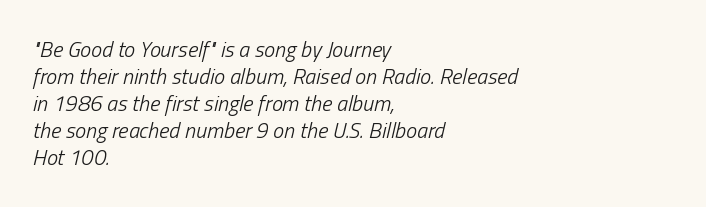
{"italic": "yes", "lean": "right", "slant_degrees": 13, "bold": "no", "underline": "no", "align": "left", "line_spacing_ratio": 1.23, "letter_spacing": "normal", "letter_spacing_em": 0.0, "glyph_px": 22}
